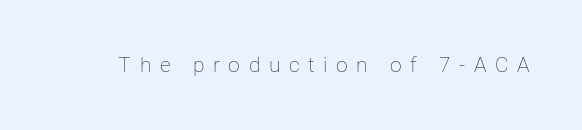
Do the letters lean? They stand straight. The type is letterspaced generously, with wide tracking. This rendering features lettering with no underline. Compared with a typical body face, this is equally light or lighter still.
